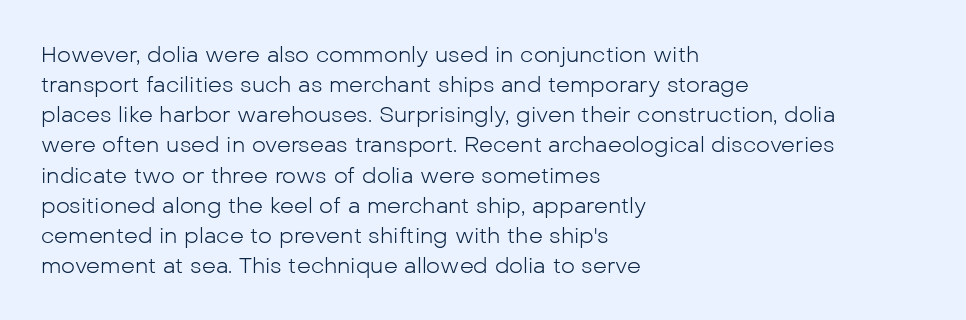
{"italic": "no", "bold": "no", "underline": "no", "align": "left", "line_spacing": "normal", "line_spacing_ratio": 1.37, "letter_spacing": "normal", "letter_spacing_em": 0.0, "glyph_px": 22}
